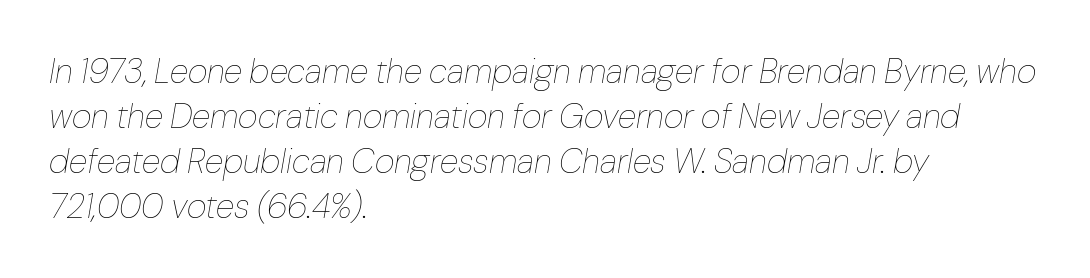
The image shows 34 px thin type, italic (leaning right); set left-aligned, normal line spacing (1.32x), normal letter spacing, not underlined; low stroke contrast and a medium x-height.
